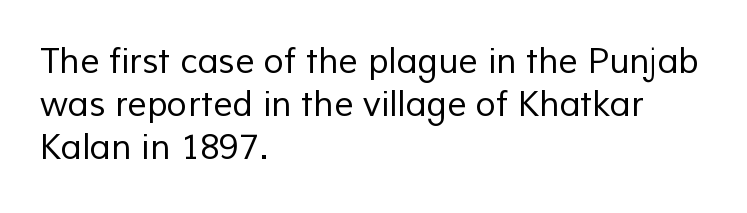
Q: Is the text bold? A: No.
Q: Is the typeface a serif or a sans-serif typeface? A: Sans-serif.
Q: Is the text underlined? A: No.
Q: How is the paragraph aligned? A: Left-aligned.
Q: Is the spacing between letters normal or unusually wide? A: Normal.
Q: Is the spacing between lines tight, normal or loose? A: Normal.
Q: Width (condensed, normal, or wide)? A: Normal.
Q: Stroke contrast? A: Low.
Q: x-height? A: Medium.
Q: Monospaced? A: No.
